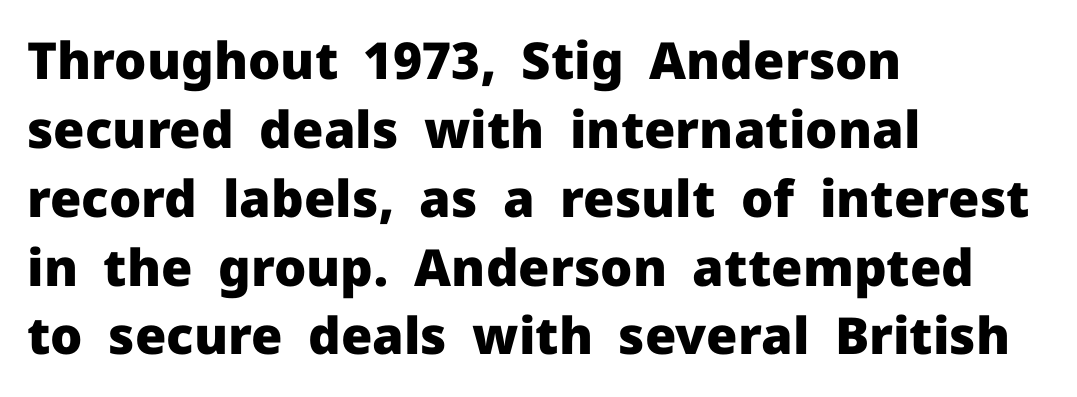
Q: Is the text bold? A: Yes.
Q: Is the text italic (slanted)? A: No, it is upright.
Q: Is the typeface a serif or a sans-serif typeface? A: Sans-serif.
Q: Is the text underlined? A: No.
Q: How is the paragraph aligned? A: Left-aligned.
Q: Is the spacing between letters normal or unusually wide? A: Normal.
Q: Is the spacing between lines tight, normal or loose? A: Normal.
Q: Width (condensed, normal, or wide)? A: Normal.
Q: Stroke contrast? A: Low.
Q: x-height? A: Medium.
Q: Monospaced? A: No.
